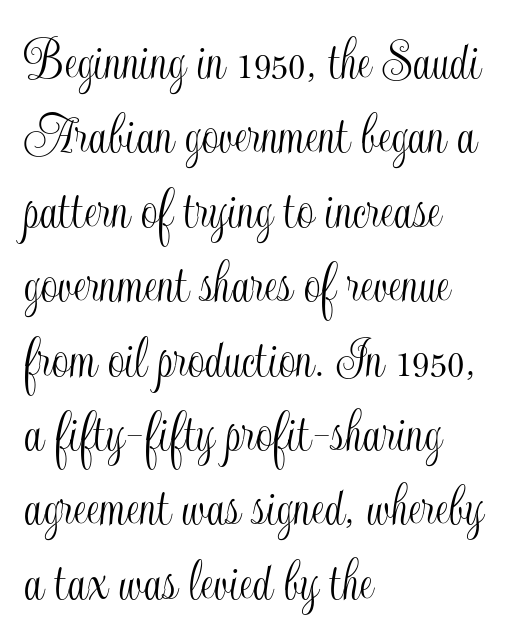
Do the characters align in a grid? No, the font is proportional. Look at the tracking — it's just the regular setting, nothing added. The compositor pushed each line to the left boundary. Beneath every word, the page is bare.
